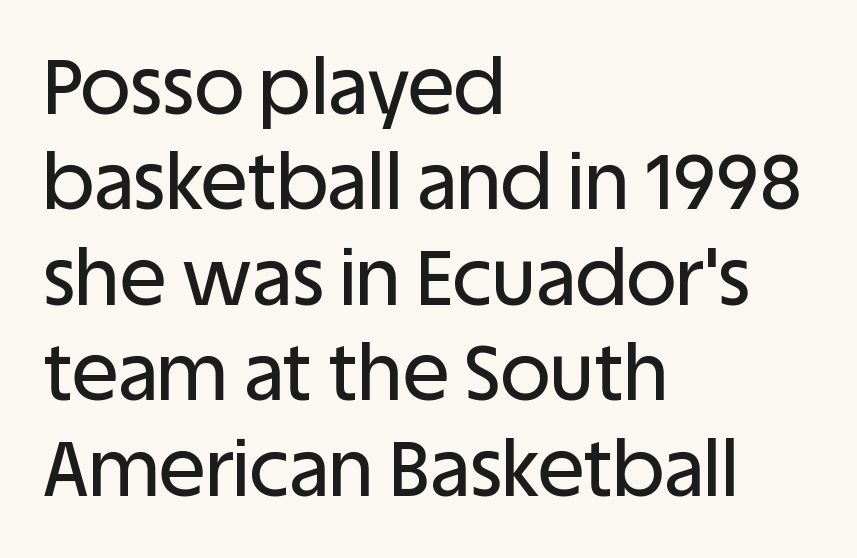
Character widths vary here, with narrow letters taking less room than wide ones. The paragraph shown leans on its left margin. This rendering employs a face without finishing strokes, i.e., a sans-serif. Glyph-to-glyph distance matches everyday printed text. In terms of posture, this sample is upright.
